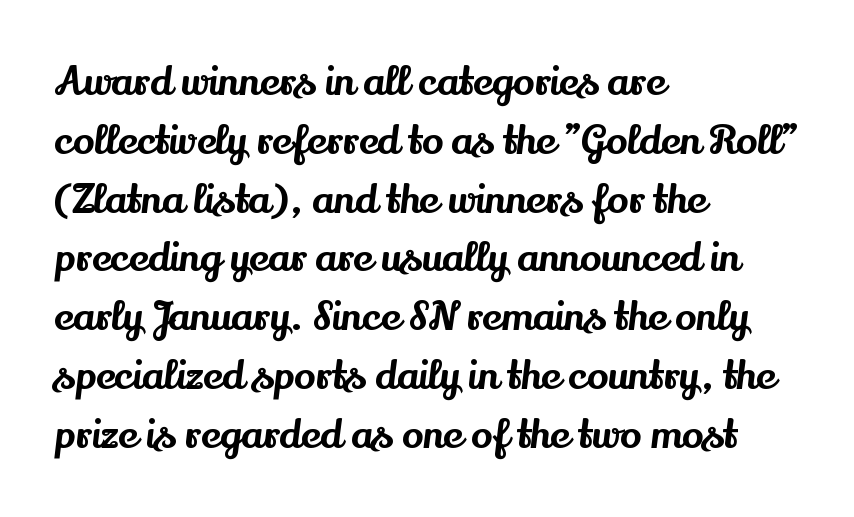
The image shows 40 px serif type; set left-aligned, normal line spacing (1.47x), normal letter spacing, not underlined; medium stroke contrast and a small x-height.
